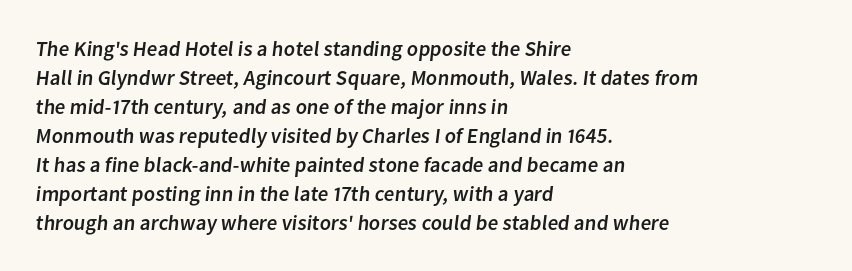
Q: Is the text underlined? A: No.
Q: How is the paragraph aligned? A: Left-aligned.
Q: Is the spacing between letters normal or unusually wide? A: Normal.
Q: Is the spacing between lines tight, normal or loose? A: Normal.
